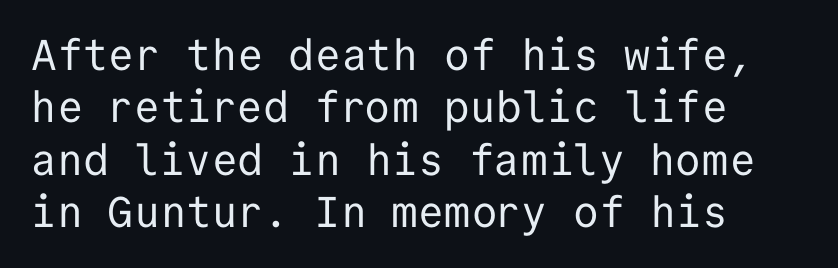
The image shows 43 px regular-weight sans-serif type, upright, monospaced; set left-aligned, line spacing 1.22x, normal letter spacing, not underlined; low stroke contrast and a medium x-height.
